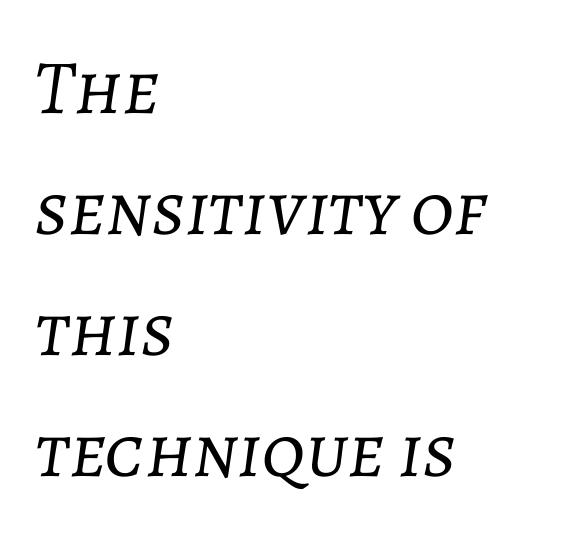
Q: Is the text bold? A: No.
Q: Is the text italic (slanted)? A: Yes, it leans right by about 7 degrees.
Q: Is the text underlined? A: No.
Q: How is the paragraph aligned? A: Left-aligned.
Q: Is the spacing between letters normal or unusually wide? A: Normal.
Q: Is the spacing between lines tight, normal or loose? A: Normal.
Q: Width (condensed, normal, or wide)? A: Normal.
Q: Stroke contrast? A: Low.
Q: x-height? A: Medium.
Q: Monospaced? A: No.
